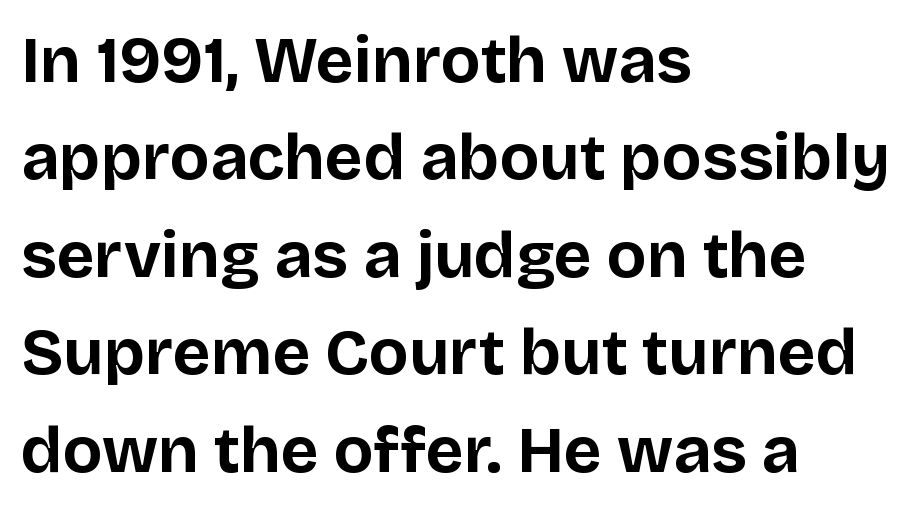
Q: Is the text bold? A: Yes.
Q: Is the text italic (slanted)? A: No, it is upright.
Q: Is the typeface a serif or a sans-serif typeface? A: Sans-serif.
Q: Is the text underlined? A: No.
Q: How is the paragraph aligned? A: Left-aligned.
Q: Is the spacing between letters normal or unusually wide? A: Normal.
Q: Is the spacing between lines tight, normal or loose? A: Normal.
Q: Width (condensed, normal, or wide)? A: Normal.
Q: Stroke contrast? A: Low.
Q: x-height? A: Large.
Q: Monospaced? A: No.
